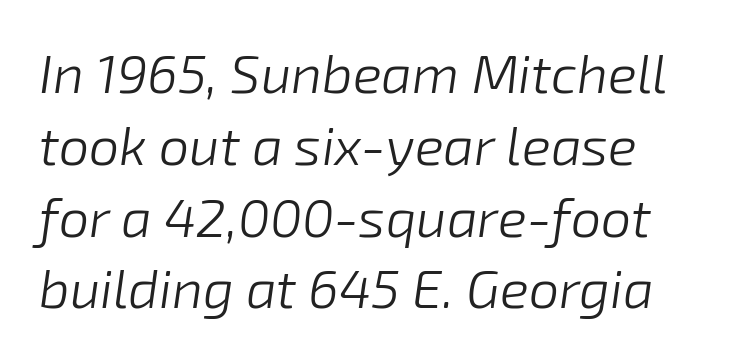
The image shows 54 px light type, italic (leaning right); set left-aligned, normal line spacing (1.33x), normal letter spacing, not underlined; low stroke contrast and a medium x-height.
